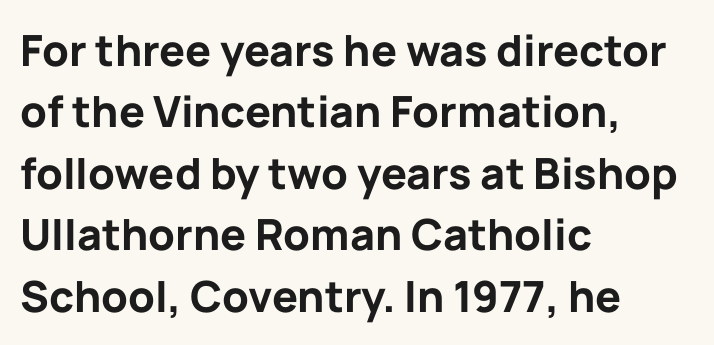
{"serif": "no", "italic": "no", "bold": "yes", "weight": "bold", "width": "normal", "stroke_contrast": "low", "x_height": "medium", "monospaced": "no", "underline": "no", "align": "left", "line_spacing": "normal", "line_spacing_ratio": 1.43, "letter_spacing": "normal", "letter_spacing_em": 0.0, "glyph_px": 43}
